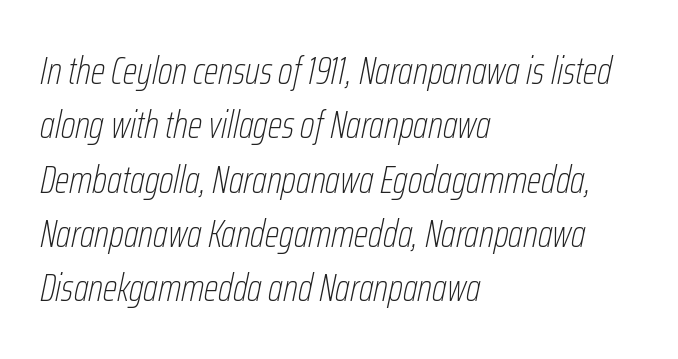
The passage shown is not bold in any degree. Is the type slanted? Yes — the strokes lean at a clear angle. The letters advance in unequal steps, a hallmark of proportional type. The text block is weighted toward the left margin, trailing off unevenly rightward. The face used here is rendered with its standard letterfit. The rows are spaced the way most documents space them.
